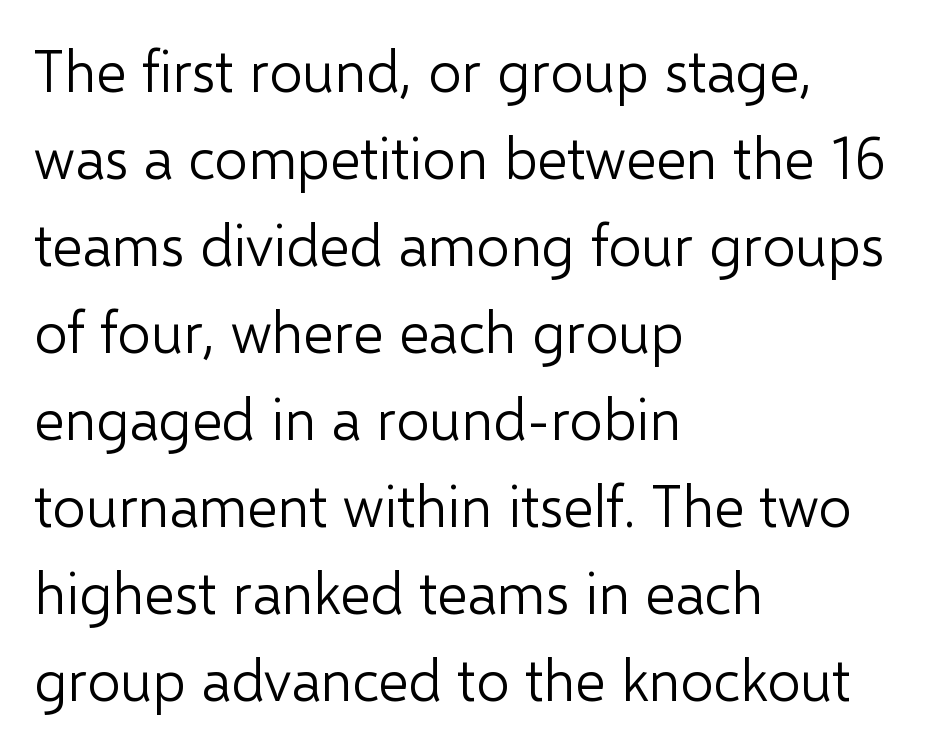
{"serif": "no", "italic": "no", "bold": "no", "weight": "light", "width": "normal", "stroke_contrast": "low", "x_height": "medium", "monospaced": "no", "underline": "no", "align": "left", "line_spacing": "normal", "line_spacing_ratio": 1.5, "letter_spacing": "normal", "letter_spacing_em": 0.0, "glyph_px": 58}
